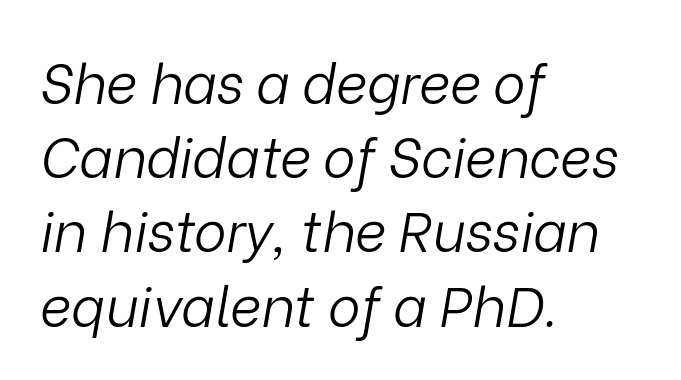
The image shows 55 px light type, italic (leaning right); set left-aligned, normal line spacing (1.35x), normal letter spacing, not underlined; low stroke contrast and a medium x-height.
